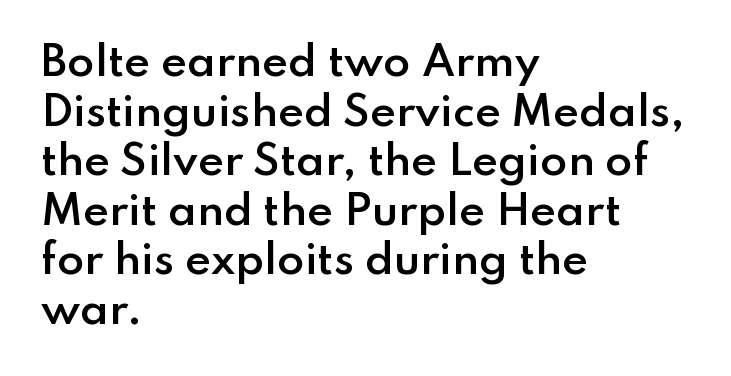
Caption: semibold face, moderately heavy strokes. The specimen reads as upright at a glance. The typesetter chose a ragged-right arrangement here. Descenders are the only things crossing below the line. The rendering keeps characters at their native spacing. Letterform terminals end flat and unadorned throughout the passage.
